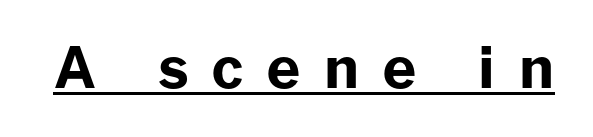
The image shows 57 px bold sans-serif type, upright; set unusually wide letter spacing (+0.42 em), underlined; low stroke contrast and a medium x-height.
